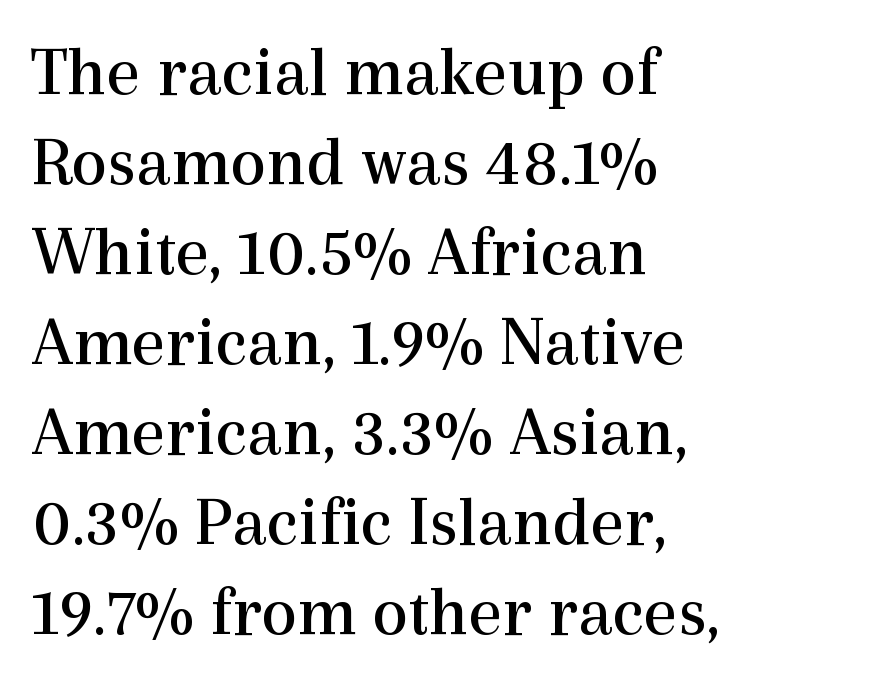
The image shows 72 px regular-weight serif type, upright; set left-aligned, normal line spacing (1.25x), normal letter spacing, not underlined; a medium x-height.
